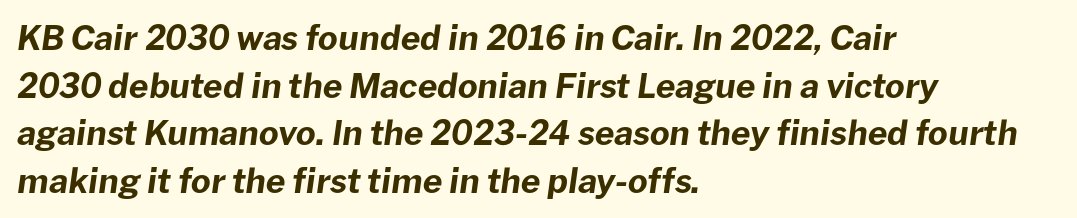
Slanted lettering throughout. Think of a printed novel: that variable character pitch is what you see here. How heavy is the stroke? Heavy — this is a bold. Compared with typical body copy, the letter spacing here is the same.
